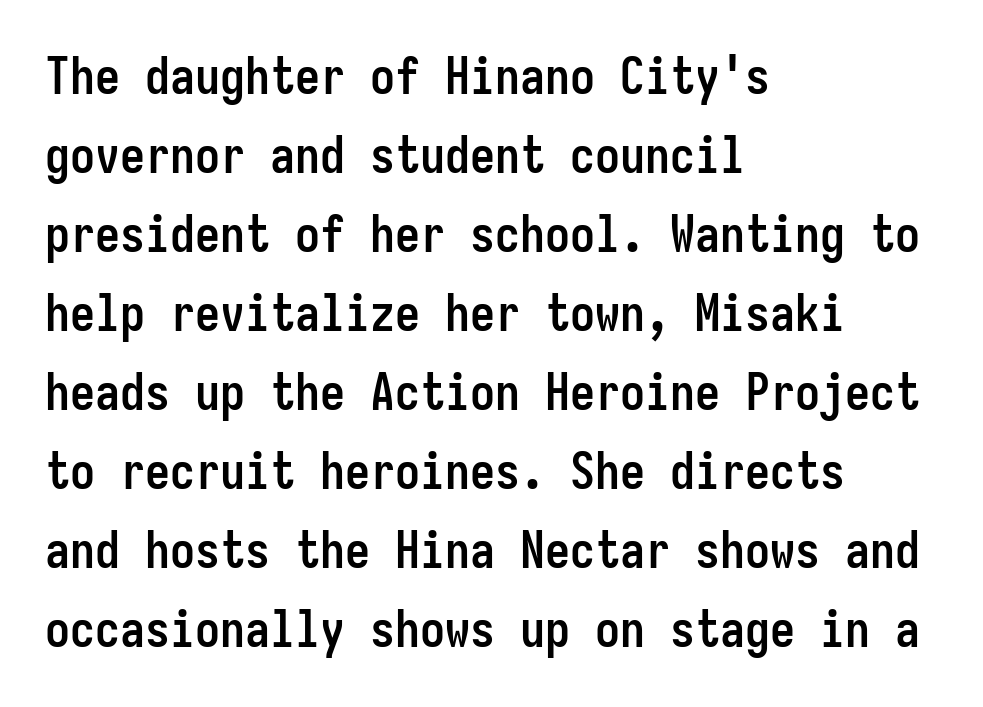
The image shows 50 px semibold, condensed sans-serif type, upright, monospaced; set left-aligned, normal line spacing (1.58x), normal letter spacing, not underlined; low stroke contrast and a medium x-height.
